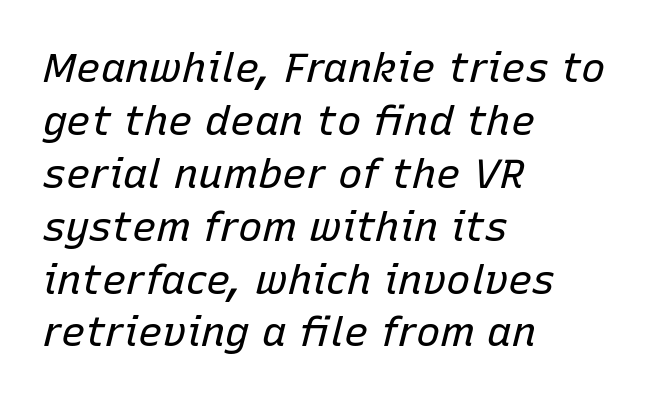
These lines are rendered in a variable-pitch font. Italic? Definitely — the glyphs are oblique. The gaps between neighbouring characters are ordinary and unremarkable. This sample is left-justified, so line endings fall wherever the words run out. The line-height multiplier appears to be the usual default. This reads as an unemphasized weight, regular at the heaviest.
